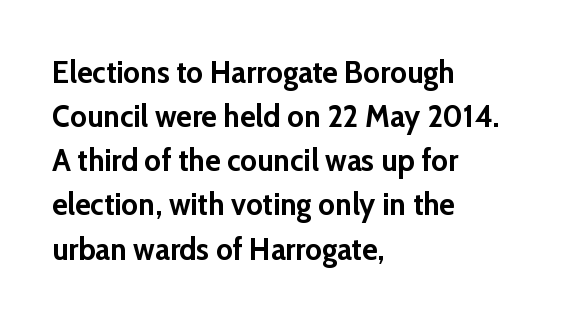
The image shows 32 px semibold sans-serif type, upright; set left-aligned, normal line spacing (1.38x), normal letter spacing, not underlined; low stroke contrast and a medium x-height.
